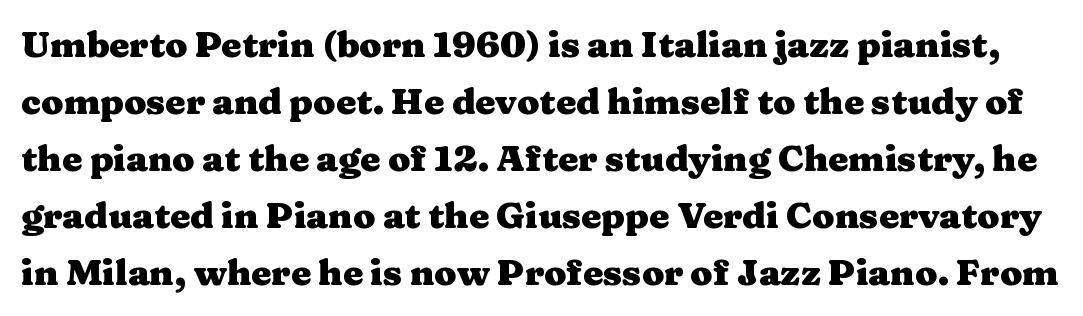
The image shows 36 px heavy, wide serif type, upright; set normal line spacing (1.58x), normal letter spacing, not underlined; medium stroke contrast and a medium x-height.
